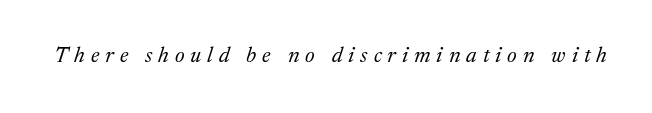
Q: Is the text bold? A: No.
Q: Is the text italic (slanted)? A: Yes, it leans right by about 17 degrees.
Q: Is the text underlined? A: No.
Q: Is the spacing between letters normal or unusually wide? A: Unusually wide.
